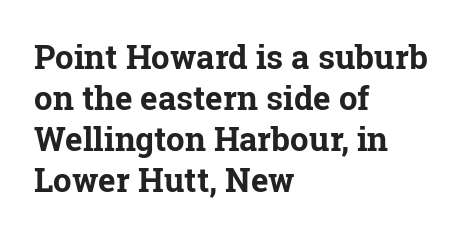
{"serif": "yes", "italic": "no", "bold": "yes", "weight": "bold", "width": "normal", "stroke_contrast": "low", "x_height": "medium", "monospaced": "no", "underline": "no", "align": "left", "line_spacing_ratio": 1.24, "letter_spacing": "normal", "letter_spacing_em": 0.0, "glyph_px": 33}
